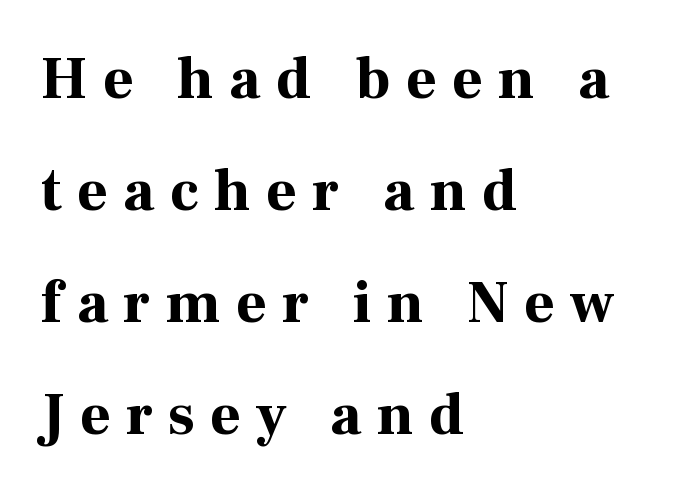
Q: Is the text bold? A: Yes.
Q: Is the text italic (slanted)? A: No, it is upright.
Q: Is the typeface a serif or a sans-serif typeface? A: Serif.
Q: Is the text underlined? A: No.
Q: How is the paragraph aligned? A: Left-aligned.
Q: Is the spacing between letters normal or unusually wide? A: Unusually wide.
Q: Is the spacing between lines tight, normal or loose? A: Loose.
Q: Width (condensed, normal, or wide)? A: Normal.
Q: Stroke contrast? A: High.
Q: x-height? A: Medium.
Q: Monospaced? A: No.
